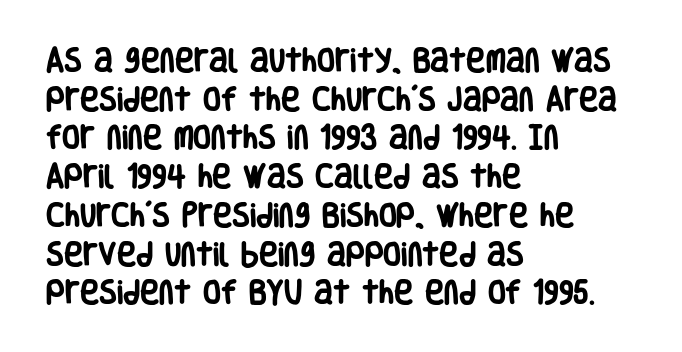
Q: Is the text bold? A: Yes.
Q: Is the text italic (slanted)? A: No, it is upright.
Q: Is the text underlined? A: No.
Q: How is the paragraph aligned? A: Left-aligned.
Q: Is the spacing between letters normal or unusually wide? A: Normal.
Q: Is the spacing between lines tight, normal or loose? A: Normal.
